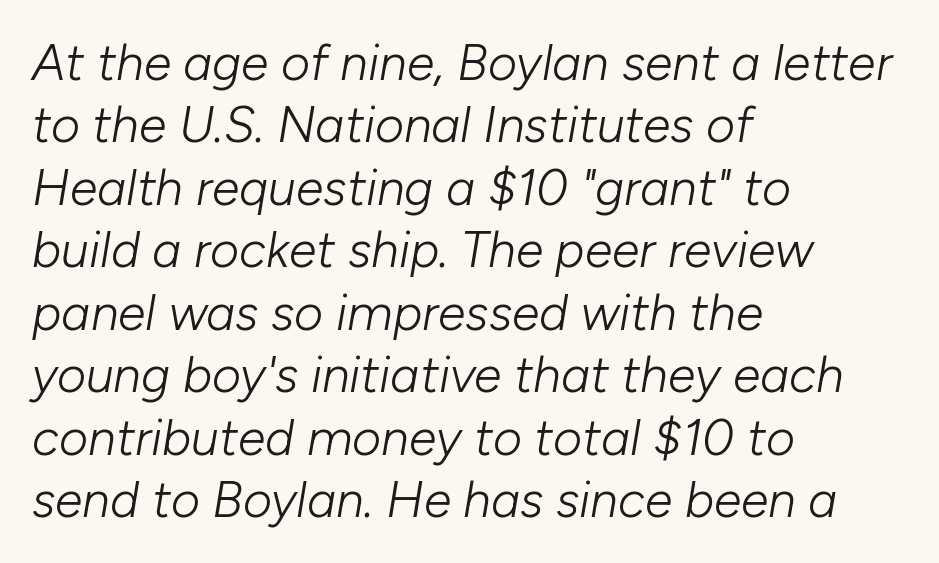
Q: Is the text bold? A: No.
Q: Is the text italic (slanted)? A: Yes, it leans right by about 10 degrees.
Q: Is the text underlined? A: No.
Q: How is the paragraph aligned? A: Left-aligned.
Q: Is the spacing between letters normal or unusually wide? A: Normal.
Q: Is the spacing between lines tight, normal or loose? A: Normal.
Q: Width (condensed, normal, or wide)? A: Normal.
Q: Stroke contrast? A: Low.
Q: x-height? A: Medium.
Q: Monospaced? A: No.
